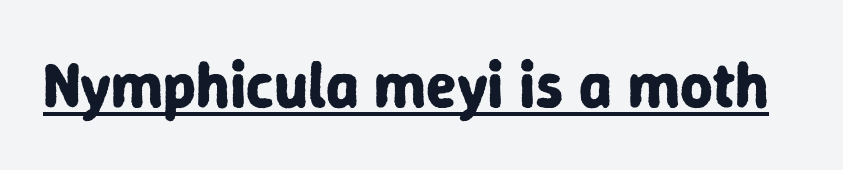
The image shows 63 px bold sans-serif type, upright; set normal letter spacing, underlined; low stroke contrast and a medium x-height.
